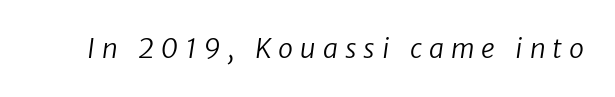
{"bold": "no", "underline": "no", "letter_spacing": "wide", "letter_spacing_em": 0.26, "glyph_px": 27}
